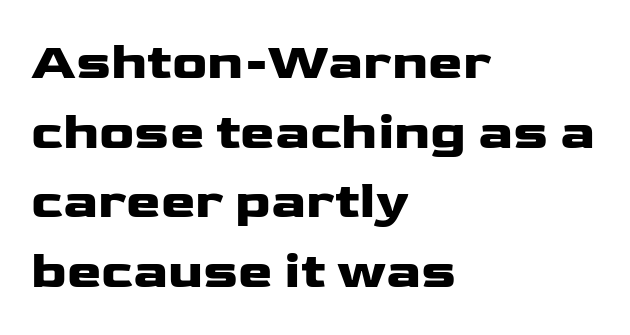
Q: Is the text bold? A: Yes.
Q: Is the text italic (slanted)? A: No, it is upright.
Q: Is the typeface a serif or a sans-serif typeface? A: Sans-serif.
Q: Is the text underlined? A: No.
Q: How is the paragraph aligned? A: Left-aligned.
Q: Is the spacing between letters normal or unusually wide? A: Normal.
Q: Is the spacing between lines tight, normal or loose? A: Normal.
Q: Width (condensed, normal, or wide)? A: Wide.
Q: Stroke contrast? A: Low.
Q: x-height? A: Medium.
Q: Monospaced? A: No.
